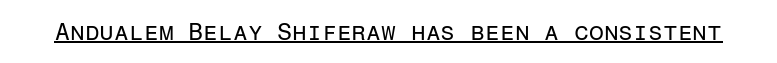
The image shows 24 px text type, upright; set normal letter spacing, underlined.
